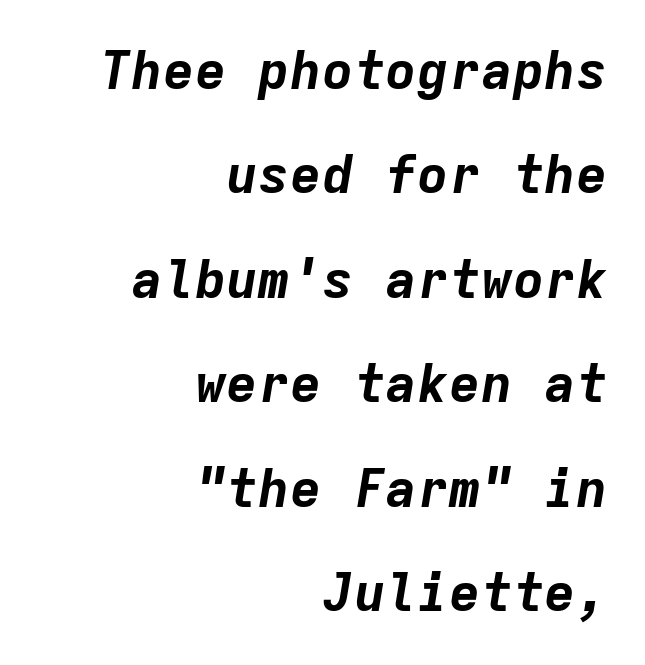
Q: Is the text bold? A: Yes.
Q: Is the text italic (slanted)? A: Yes, it leans right by about 9 degrees.
Q: Is the text underlined? A: No.
Q: How is the paragraph aligned? A: Right-aligned.
Q: Is the spacing between letters normal or unusually wide? A: Normal.
Q: Is the spacing between lines tight, normal or loose? A: Loose.
Q: Width (condensed, normal, or wide)? A: Normal.
Q: Stroke contrast? A: Low.
Q: x-height? A: Medium.
Q: Monospaced? A: Yes.
